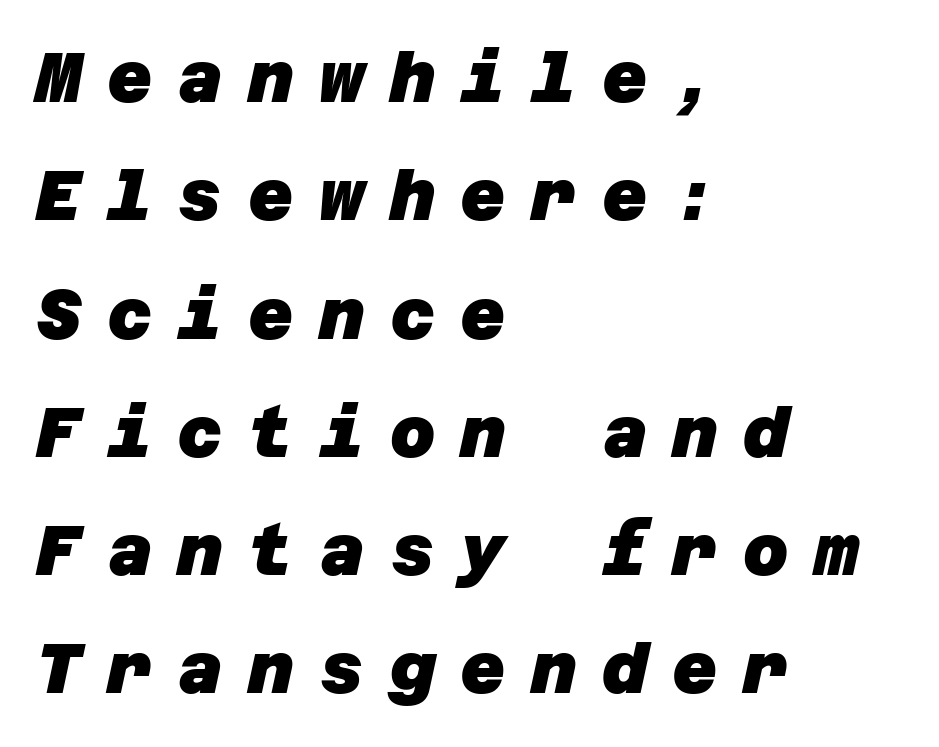
Q: Is the text bold? A: Yes.
Q: Is the typeface a serif or a sans-serif typeface? A: Sans-serif.
Q: Is the text underlined? A: No.
Q: How is the paragraph aligned? A: Left-aligned.
Q: Is the spacing between letters normal or unusually wide? A: Unusually wide.
Q: Is the spacing between lines tight, normal or loose? A: Normal.
Q: Width (condensed, normal, or wide)? A: Normal.
Q: Stroke contrast? A: Low.
Q: x-height? A: Large.
